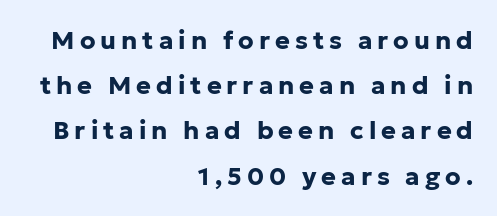
{"italic": "no", "bold": "yes", "underline": "no", "align": "right", "line_spacing_ratio": 1.81, "letter_spacing": "wide", "letter_spacing_em": 0.2, "glyph_px": 25}
